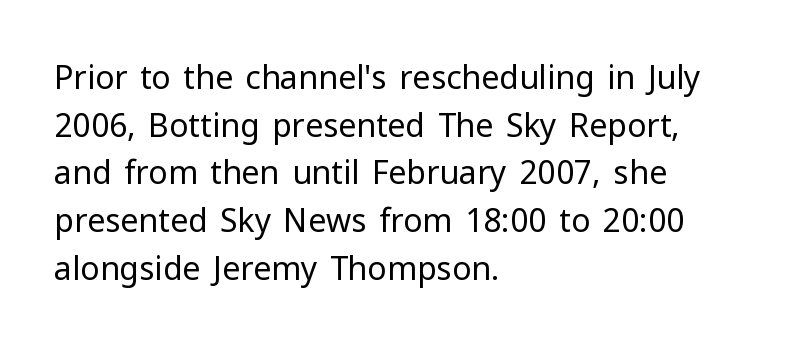
{"serif": "no", "italic": "no", "bold": "no", "weight": "regular", "width": "normal", "stroke_contrast": "low", "x_height": "medium", "monospaced": "no", "underline": "no", "align": "left", "line_spacing": "normal", "line_spacing_ratio": 1.49, "letter_spacing": "normal", "letter_spacing_em": 0.0, "glyph_px": 32}
